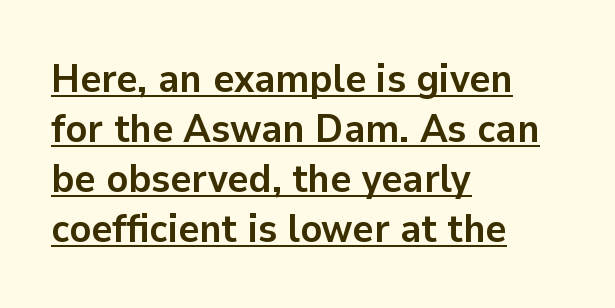
These lines sit exactly where default settings would place them. Look at the stroke-to-counter ratio: heavy, a bold. The glyphs are accompanied by a horizontal stroke just below them. Characters remain perfectly vertical along every line.
